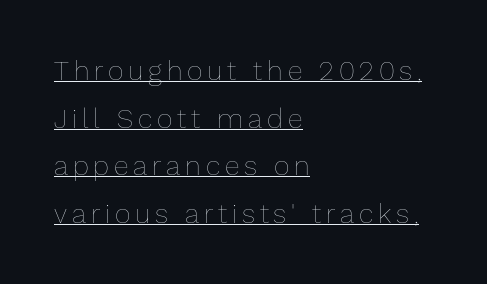
{"italic": "no", "bold": "no", "underline": "yes", "align": "left", "line_spacing_ratio": 1.76, "glyph_px": 27}
